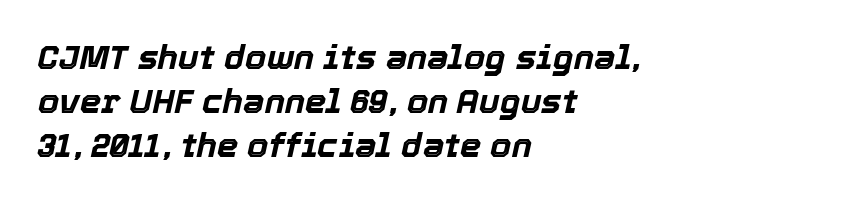
The space beneath each line is pristine and unruled. Is the type slanted? Yes — the strokes lean at a clear angle. Compared with typical body copy, the letter spacing here is the same. Think of a printed novel: that variable character pitch is what you see here. Heavy-handed strokes throughout: this text is bold.
